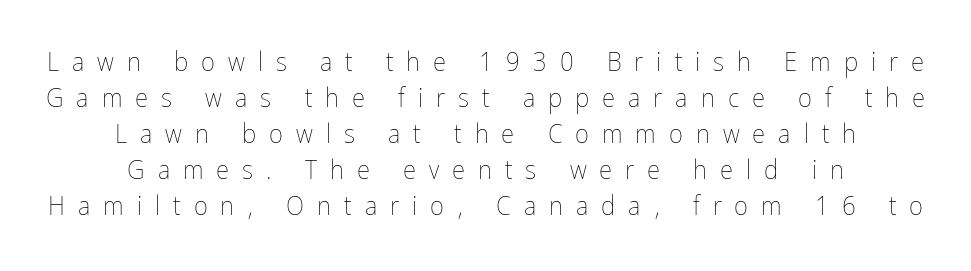
The image shows 27 px text type, upright; set centered, normal line spacing (1.33x), unusually wide letter spacing (+0.48 em), not underlined.
